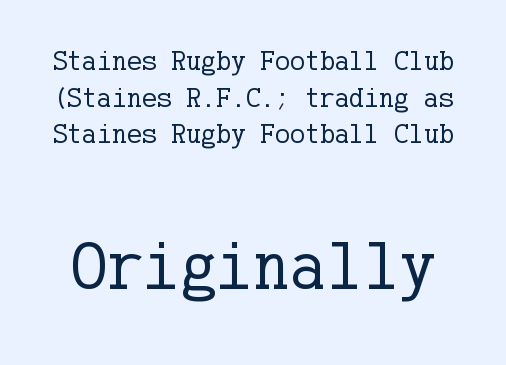
Q: Is the text bold? A: No.
Q: Is the text italic (slanted)? A: No, it is upright.
Q: Is the typeface a serif or a sans-serif typeface? A: Serif.
Q: Is the text underlined? A: No.
Q: Is the spacing between letters normal or unusually wide? A: Normal.
Q: Is the spacing between lines tight, normal or loose? A: Normal.
Q: Which block of text is set in a larger size, the first (top) or the second (bottom)? A: The second (bottom) one.
Q: Width (condensed, normal, or wide)? A: Normal.
Q: Stroke contrast? A: Low.
Q: x-height? A: Medium.
